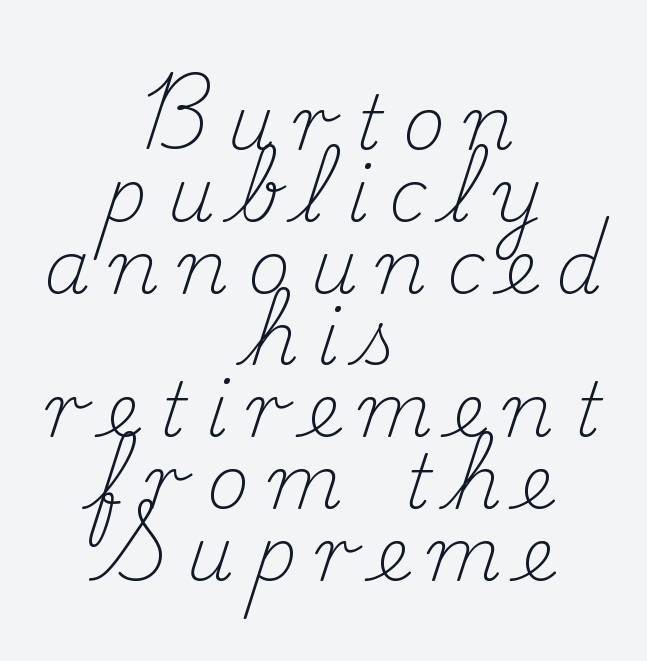
These lines are rendered in a variable-pitch font. Casual observation: everything's sitting right in the middle. What stands out about the letter spacing? Its width — letters are far apart. Quick note: interline space is minimal.
